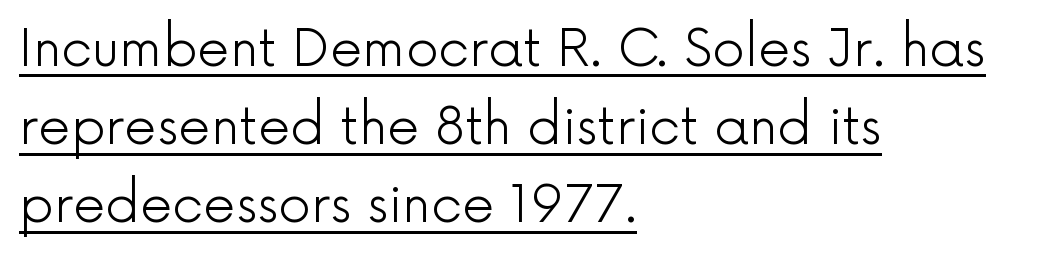
{"serif": "no", "italic": "no", "bold": "no", "weight": "light", "width": "normal", "x_height": "medium", "monospaced": "no", "underline": "yes", "align": "left", "line_spacing": "normal", "line_spacing_ratio": 1.53, "letter_spacing": "normal", "letter_spacing_em": 0.0, "glyph_px": 51}
